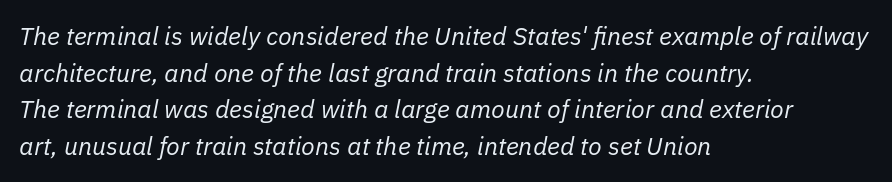
{"italic": "yes", "lean": "right", "slant_degrees": 11, "bold": "no", "underline": "no", "align": "left", "line_spacing": "normal", "line_spacing_ratio": 1.47, "letter_spacing": "normal", "letter_spacing_em": 0.0, "glyph_px": 25}
